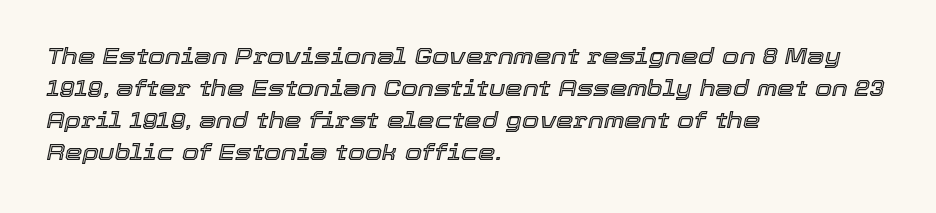
Q: Is the text italic (slanted)? A: Yes, it leans right by about 12 degrees.
Q: Is the text underlined? A: No.
Q: How is the paragraph aligned? A: Left-aligned.
Q: Is the spacing between letters normal or unusually wide? A: Normal.
Q: Is the spacing between lines tight, normal or loose? A: Normal.
